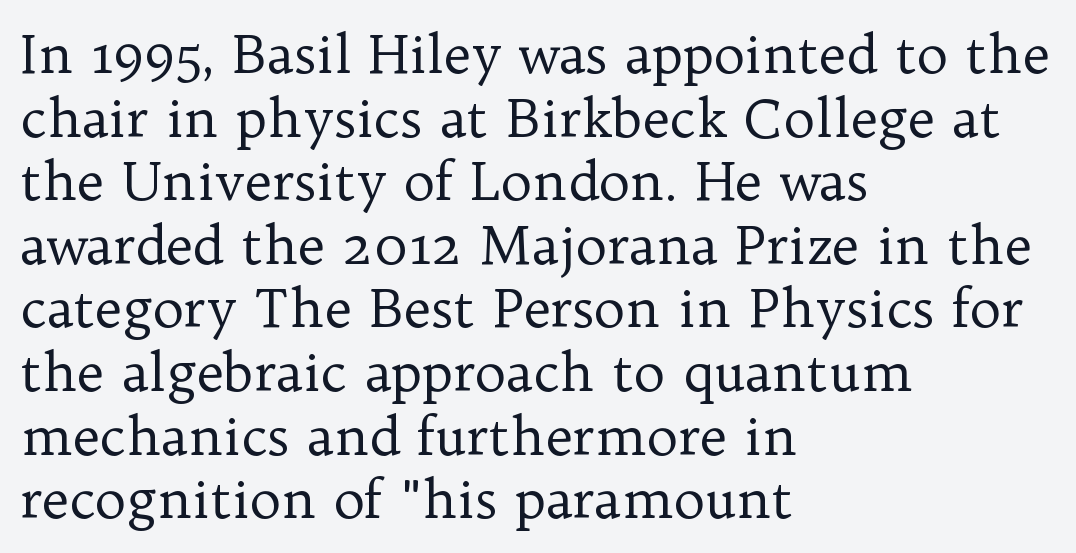
Q: Is the text bold? A: No.
Q: Is the text italic (slanted)? A: No, it is upright.
Q: Is the typeface a serif or a sans-serif typeface? A: Serif.
Q: Is the text underlined? A: No.
Q: How is the paragraph aligned? A: Left-aligned.
Q: Is the spacing between letters normal or unusually wide? A: Normal.
Q: Width (condensed, normal, or wide)? A: Normal.
Q: Stroke contrast? A: Low.
Q: x-height? A: Medium.
Q: Monospaced? A: No.
